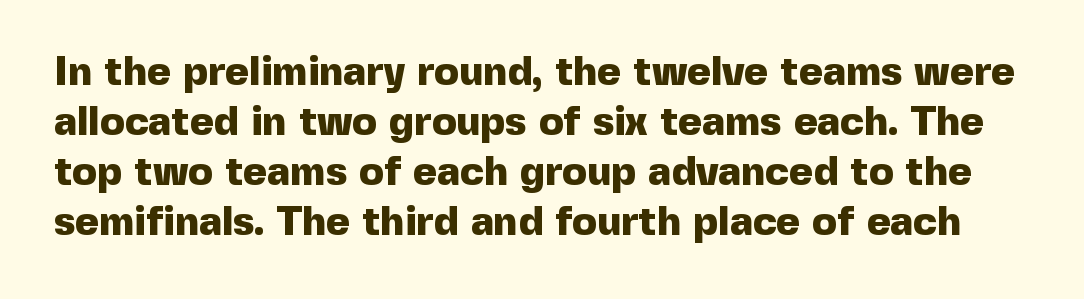
{"serif": "no", "italic": "no", "bold": "yes", "weight": "heavy", "width": "normal", "x_height": "medium", "monospaced": "no", "underline": "no", "line_spacing_ratio": 1.22, "letter_spacing": "normal", "letter_spacing_em": 0.0, "glyph_px": 41}
